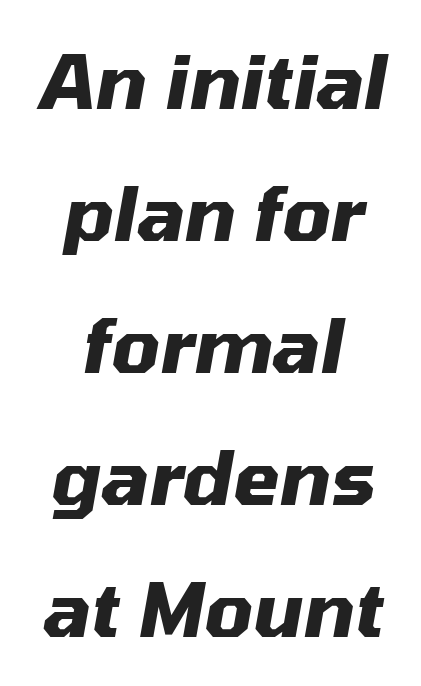
The letters sit at their default tracking, neither squeezed nor spread. The whitespace from short lines is split evenly between both sides. The passage shown leans; its letterforms are oblique. Plain, unruled lines of type.
